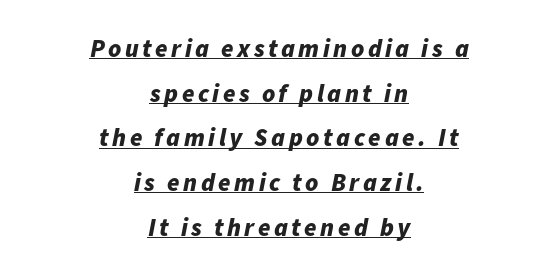
Emphasis-style slanted type is in use. As a designer I'd log this as weight 700, bold. Every word sits above its own underline. Which margin do the lines hug? Neither — every line sits in the middle.
